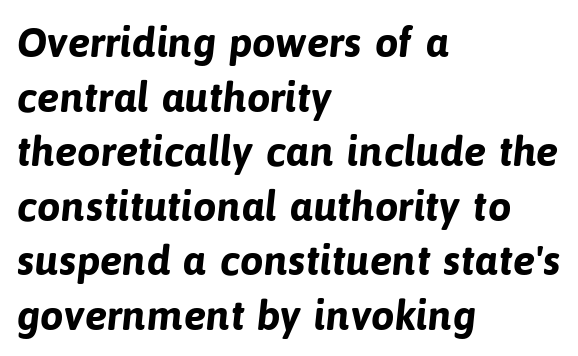
The image shows 42 px bold sans-serif type; set left-aligned, normal line spacing (1.3x), normal letter spacing, not underlined; low stroke contrast and a medium x-height.
